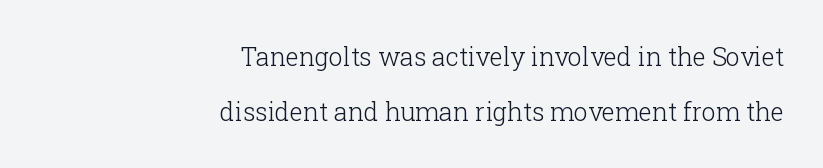
What stands out about the letter spacing? Nothing — it is the standard amount. Quick note: interline space is abundant. The cut favours lightness, reaching ordinary text weight at its darkest. Vertical strokes here are truly vertical. A flush-right, rag-left setting is used for this passage. Bare-footed words on every line.
